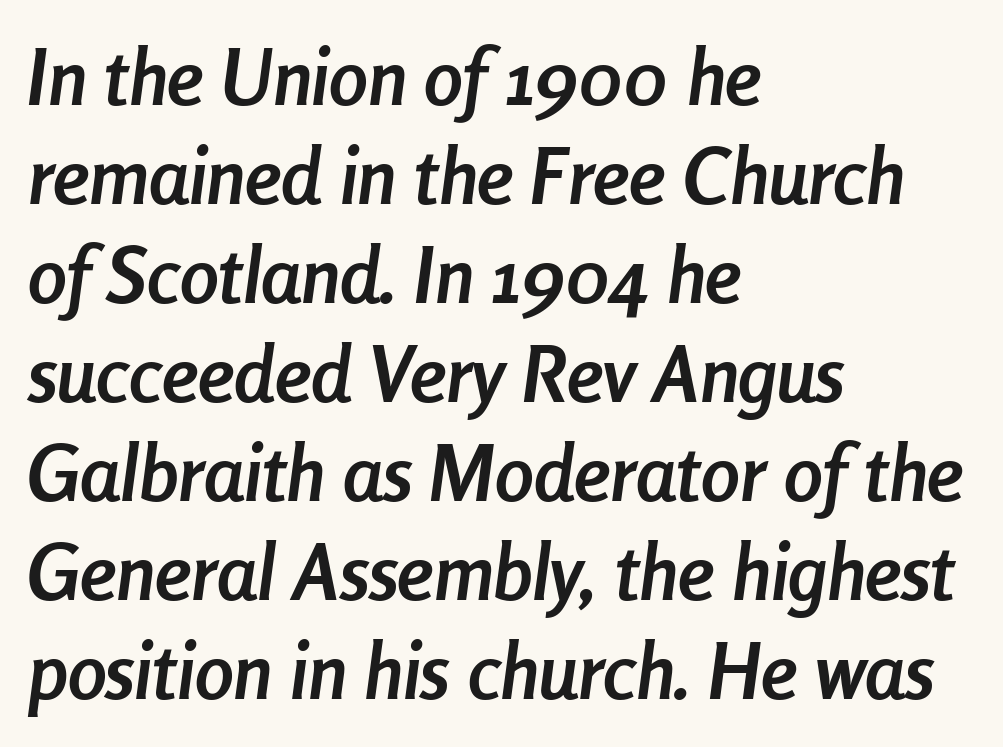
{"italic": "yes", "lean": "right", "slant_degrees": 8, "bold": "yes", "weight": "semibold", "width": "condensed", "stroke_contrast": "low", "x_height": "medium", "monospaced": "no", "underline": "no", "align": "left", "line_spacing": "normal", "line_spacing_ratio": 1.27, "letter_spacing": "normal", "letter_spacing_em": 0.0, "glyph_px": 78}
